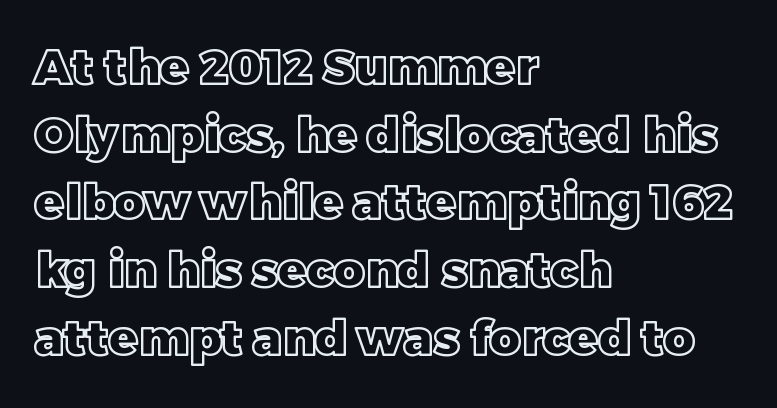
{"italic": "no", "width": "normal", "x_height": "large", "monospaced": "no", "underline": "no", "align": "left", "line_spacing": "normal", "line_spacing_ratio": 1.41, "letter_spacing": "normal", "letter_spacing_em": 0.0, "glyph_px": 48}
